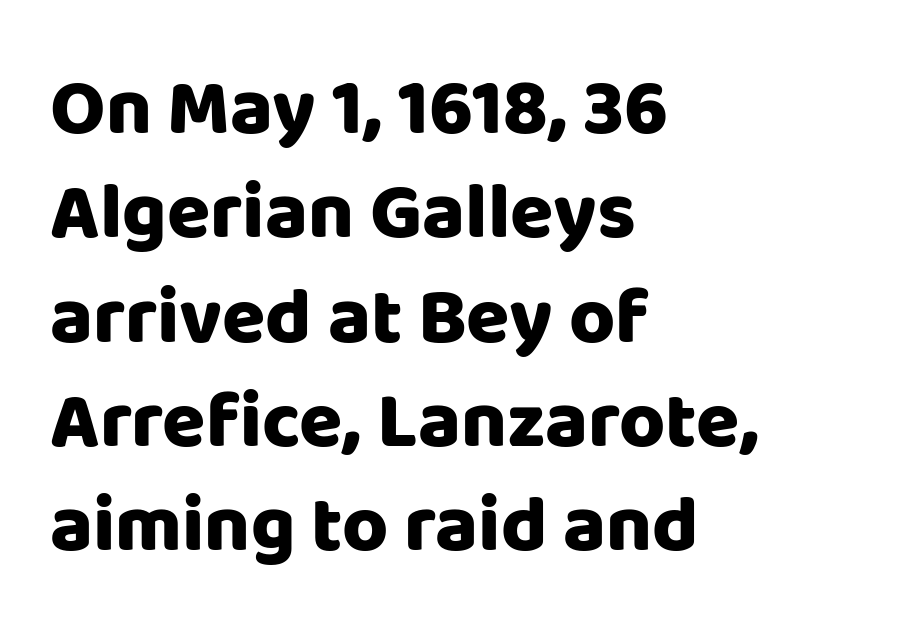
Q: Is the text bold? A: Yes.
Q: Is the text italic (slanted)? A: No, it is upright.
Q: Is the typeface a serif or a sans-serif typeface? A: Sans-serif.
Q: Is the text underlined? A: No.
Q: How is the paragraph aligned? A: Left-aligned.
Q: Is the spacing between letters normal or unusually wide? A: Normal.
Q: Is the spacing between lines tight, normal or loose? A: Normal.
Q: Width (condensed, normal, or wide)? A: Normal.
Q: Stroke contrast? A: Low.
Q: x-height? A: Large.
Q: Monospaced? A: No.
